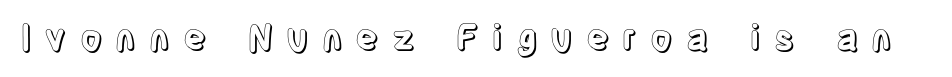
The image shows 35 px condensed type, upright; set unusually wide letter spacing (+0.36 em), not underlined; a large x-height.
